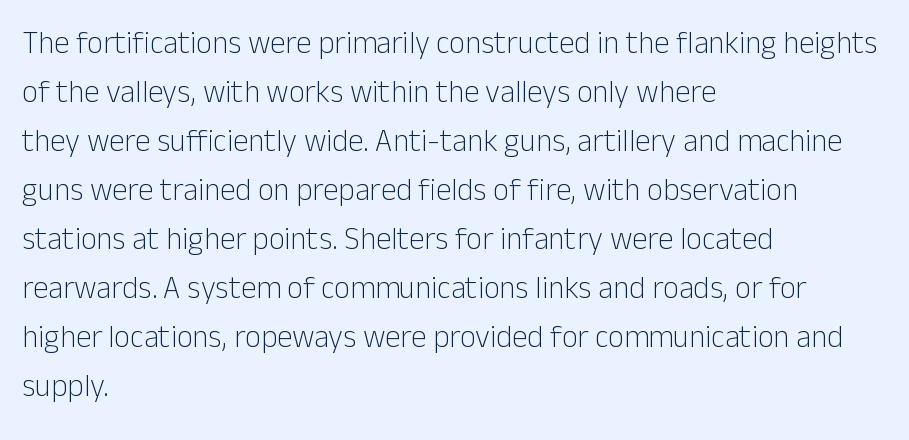
{"serif": "no", "italic": "no", "bold": "no", "weight": "light", "width": "normal", "stroke_contrast": "low", "x_height": "medium", "monospaced": "no", "underline": "no", "align": "left", "line_spacing": "normal", "line_spacing_ratio": 1.58, "letter_spacing": "normal", "letter_spacing_em": 0.0, "glyph_px": 31}
